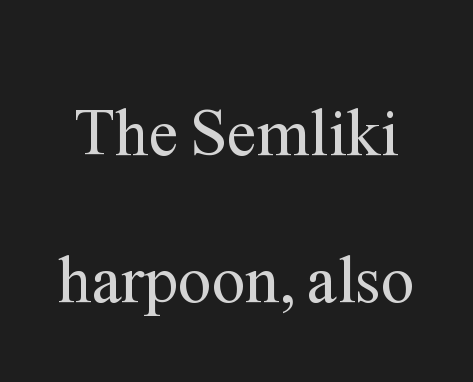
Q: Is the text bold? A: No.
Q: Is the text italic (slanted)? A: No, it is upright.
Q: Is the typeface a serif or a sans-serif typeface? A: Serif.
Q: Is the text underlined? A: No.
Q: Is the spacing between letters normal or unusually wide? A: Normal.
Q: Is the spacing between lines tight, normal or loose? A: Loose.
Q: Width (condensed, normal, or wide)? A: Normal.
Q: Stroke contrast? A: Medium.
Q: x-height? A: Medium.
Q: Monospaced? A: No.
